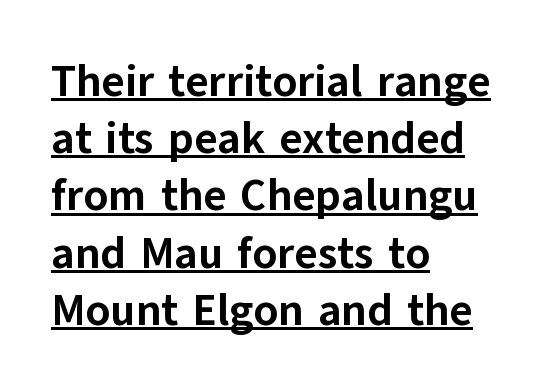
Q: Is the text bold? A: Yes.
Q: Is the text italic (slanted)? A: No, it is upright.
Q: Is the typeface a serif or a sans-serif typeface? A: Sans-serif.
Q: Is the text underlined? A: Yes.
Q: How is the paragraph aligned? A: Left-aligned.
Q: Is the spacing between letters normal or unusually wide? A: Normal.
Q: Is the spacing between lines tight, normal or loose? A: Normal.
Q: Width (condensed, normal, or wide)? A: Normal.
Q: Stroke contrast? A: Low.
Q: x-height? A: Medium.
Q: Monospaced? A: No.
